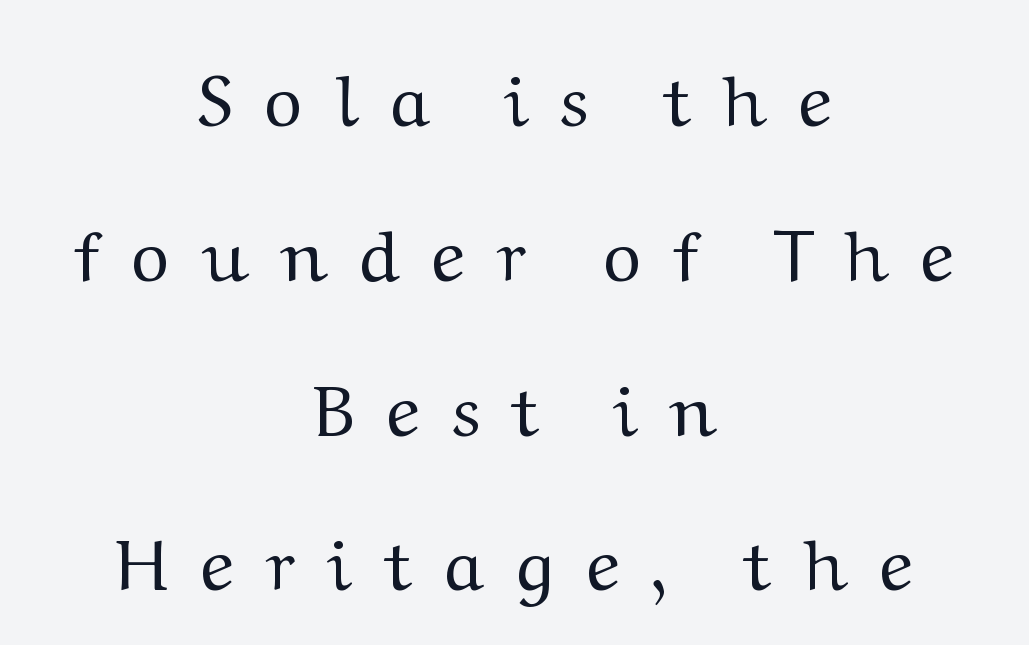
Stem width sits at or under what a default text font uses. Lines of text with bare space underneath. Note: serifs present on the glyphs. Is the letter spacing exaggerated? Yes — the characters are pushed far apart. Is this a fixed-width face? No — the glyphs have proportional, varying widths. One-word summary of the alignment: center.
